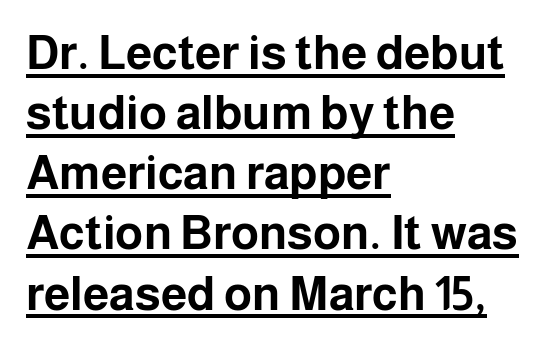
Q: Is the text bold? A: Yes.
Q: Is the text italic (slanted)? A: No, it is upright.
Q: Is the typeface a serif or a sans-serif typeface? A: Sans-serif.
Q: Is the text underlined? A: Yes.
Q: How is the paragraph aligned? A: Left-aligned.
Q: Is the spacing between letters normal or unusually wide? A: Normal.
Q: Is the spacing between lines tight, normal or loose? A: Normal.
Q: Width (condensed, normal, or wide)? A: Normal.
Q: Stroke contrast? A: Low.
Q: x-height? A: Medium.
Q: Monospaced? A: No.
